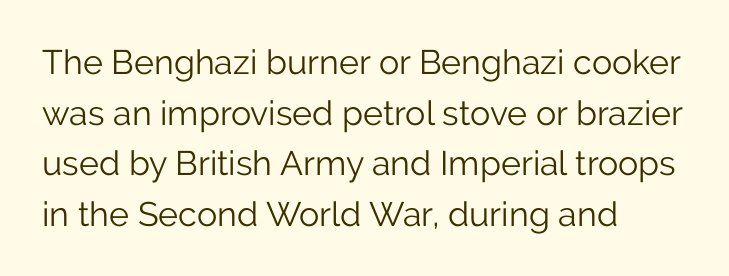
{"serif": "no", "italic": "no", "bold": "no", "weight": "light", "width": "normal", "stroke_contrast": "low", "x_height": "medium", "monospaced": "no", "underline": "no", "align": "left", "line_spacing": "normal", "line_spacing_ratio": 1.49, "letter_spacing": "normal", "letter_spacing_em": 0.0, "glyph_px": 34}
